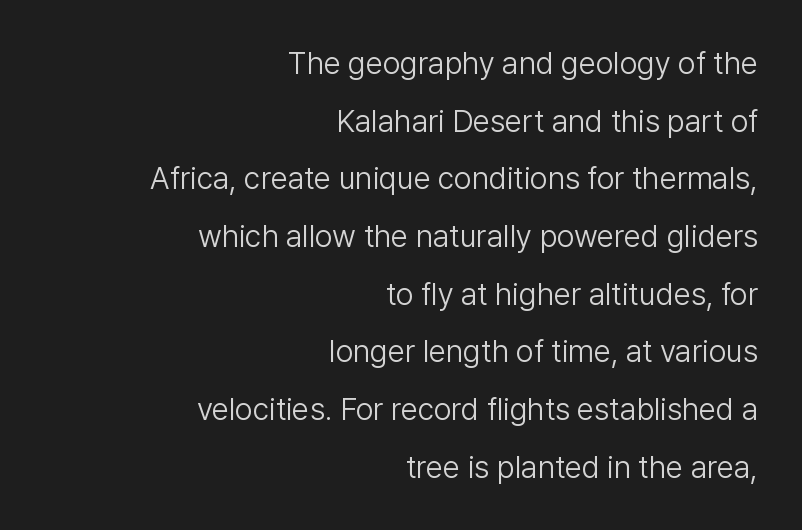
{"serif": "no", "italic": "no", "bold": "no", "weight": "light", "width": "normal", "stroke_contrast": "low", "x_height": "medium", "monospaced": "no", "underline": "no", "align": "right", "line_spacing_ratio": 1.86, "letter_spacing": "normal", "letter_spacing_em": 0.0, "glyph_px": 31}
